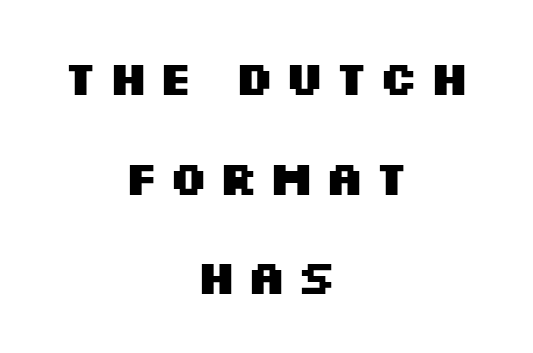
Q: Is the text bold? A: Yes.
Q: Is the text italic (slanted)? A: No, it is upright.
Q: Is the typeface a serif or a sans-serif typeface? A: Sans-serif.
Q: Is the text underlined? A: No.
Q: How is the paragraph aligned? A: Centered.
Q: Is the spacing between lines tight, normal or loose? A: Loose.
Q: Width (condensed, normal, or wide)? A: Wide.
Q: Stroke contrast? A: Medium.
Q: x-height? A: Large.
Q: Monospaced? A: No.
